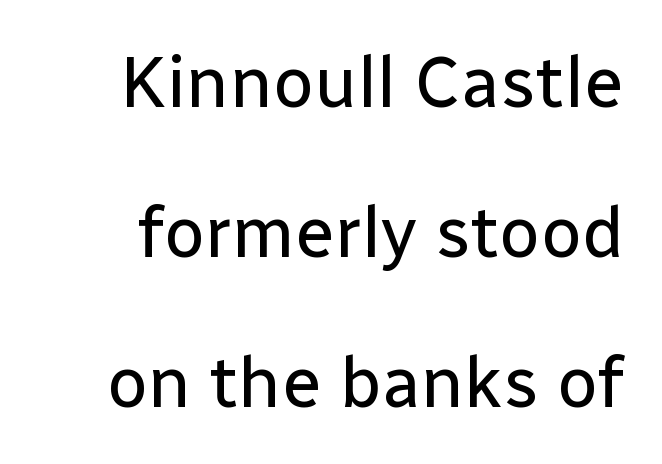
The image shows 72 px regular-weight sans-serif type, upright; set loose line spacing (2.08x), normal letter spacing, not underlined; low stroke contrast and a medium x-height.
